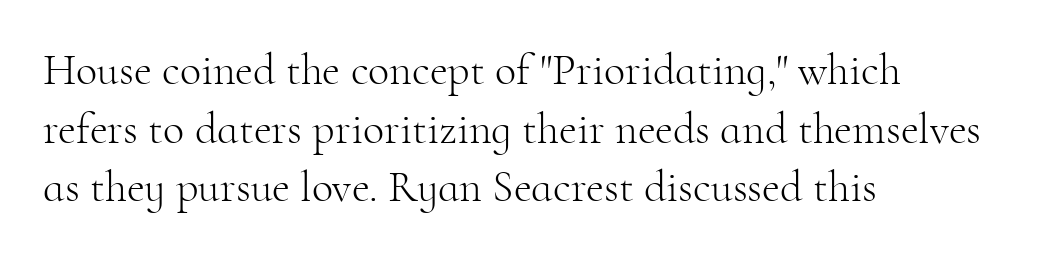
Each row of text sits above clean, open space. Examine the stroke ends and you'll spot serifs. Proportional: the letters do not fall into vertical columns. Whoever set this chose a conventional vertical rhythm.
